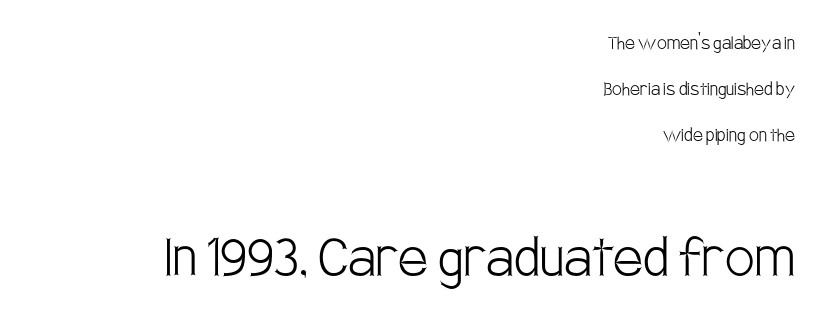
{"serif": "no", "italic": "no", "bold": "no", "weight": "light", "width": "condensed", "stroke_contrast": "low", "x_height": "large", "monospaced": "no", "underline": "no", "align": "right", "line_spacing": "loose", "line_spacing_ratio": 2.1, "letter_spacing": "normal", "letter_spacing_em": 0.0, "larger_block": "second", "size_ratio": 3.0, "glyph_px": 66}
